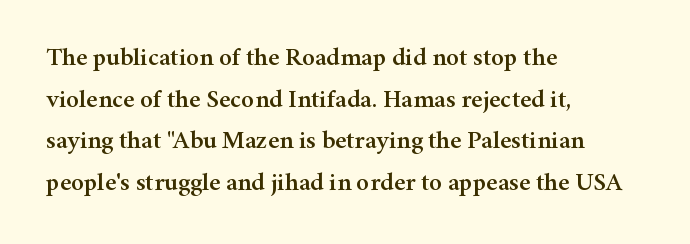
The image shows 26 px text type, upright; set left-aligned, normal line spacing (1.6x), normal letter spacing, not underlined.
